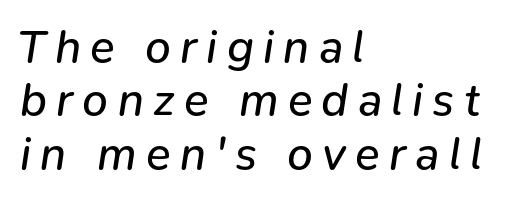
The image shows 46 px regular-weight type, italic (leaning right); set left-aligned, line spacing 1.16x, unusually wide letter spacing (+0.2 em), not underlined; low stroke contrast and a medium x-height.
